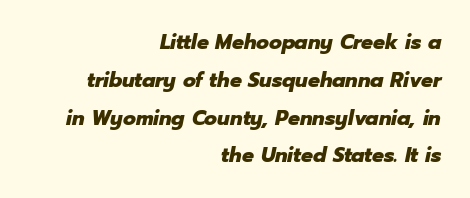
The image shows 21 px bold type, italic (leaning right); set right-aligned, line spacing 1.8x, normal letter spacing, not underlined.
